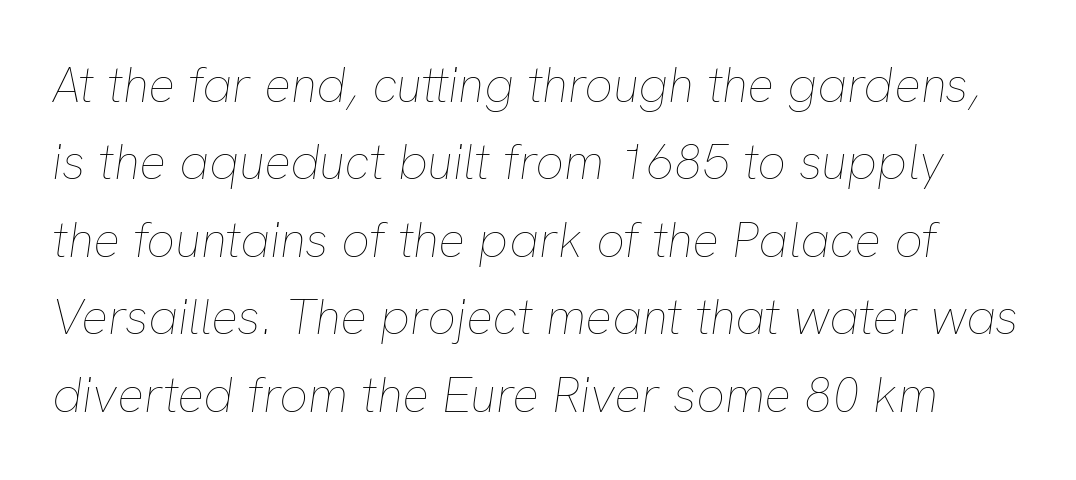
{"italic": "yes", "lean": "right", "slant_degrees": 8, "bold": "no", "weight": "thin", "width": "normal", "stroke_contrast": "low", "x_height": "medium", "monospaced": "no", "underline": "no", "line_spacing": "normal", "line_spacing_ratio": 1.55, "letter_spacing": "normal", "letter_spacing_em": 0.0, "glyph_px": 50}
